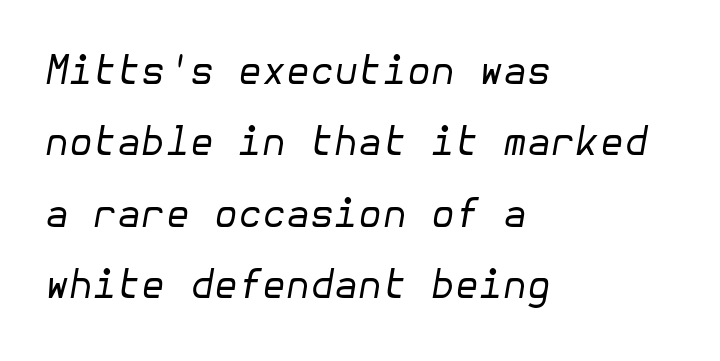
{"italic": "yes", "lean": "right", "slant_degrees": 10, "bold": "no", "weight": "regular", "width": "normal", "stroke_contrast": "low", "x_height": "medium", "underline": "no", "align": "left", "line_spacing_ratio": 1.83, "letter_spacing": "normal", "letter_spacing_em": 0.0, "glyph_px": 39}
